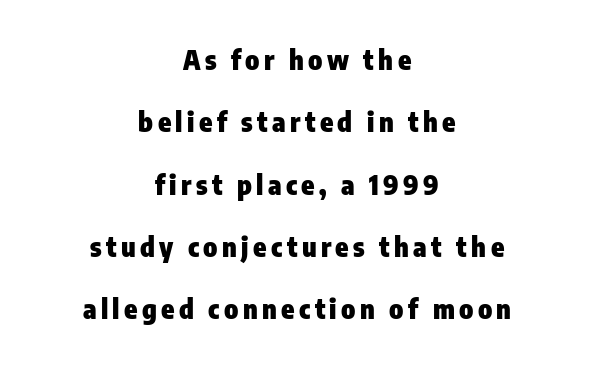
{"italic": "no", "bold": "yes", "underline": "no", "align": "center", "line_spacing": "loose", "line_spacing_ratio": 2.31, "glyph_px": 27}
